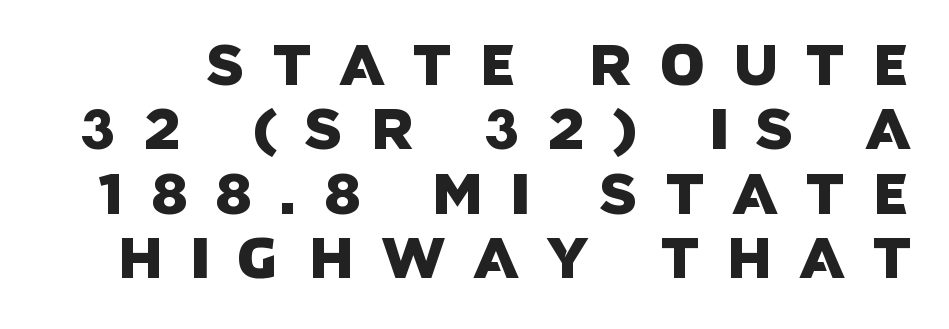
The image shows 58 px sans-serif type; set tight line spacing (1.11x), unusually wide letter spacing (+0.48 em), not underlined; low stroke contrast and a large x-height.
